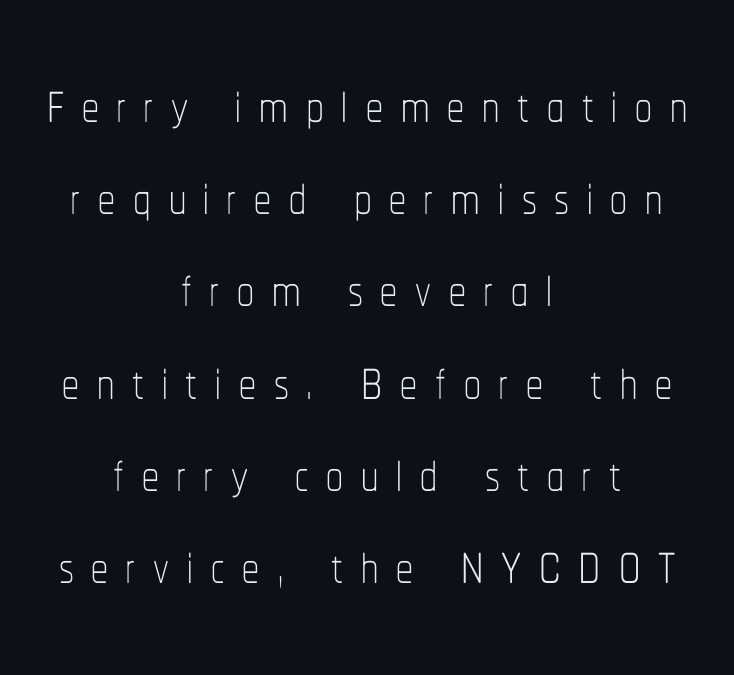
Q: Is the text bold? A: No.
Q: Is the text italic (slanted)? A: No, it is upright.
Q: Is the text underlined? A: No.
Q: How is the paragraph aligned? A: Centered.
Q: Is the spacing between letters normal or unusually wide? A: Unusually wide.
Q: Width (condensed, normal, or wide)? A: Condensed.
Q: Stroke contrast? A: Low.
Q: x-height? A: Medium.
Q: Monospaced? A: No.
